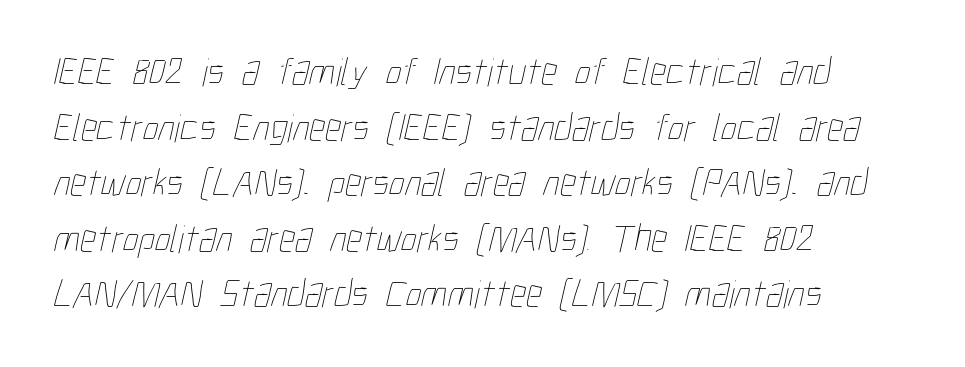
No extra ink here — the face is not bold. Does the leading feel generous? No, just average. The zone under the glyphs is completely vacant. Each letter keeps its own natural width here, so spacing adapts to shape. The rendering keeps characters at their native spacing.
